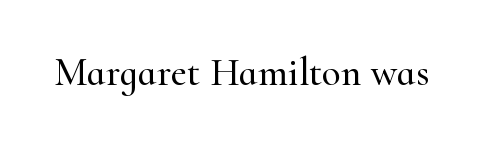
The image shows 39 px serif type, upright; set normal letter spacing, not underlined; high stroke contrast and a small x-height.
